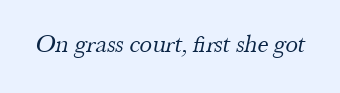
The image shows 25 px text type; set normal letter spacing, not underlined.
